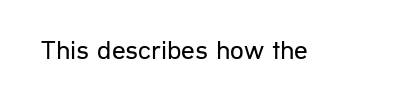
The image shows 27 px text type, upright; set normal letter spacing, not underlined.
